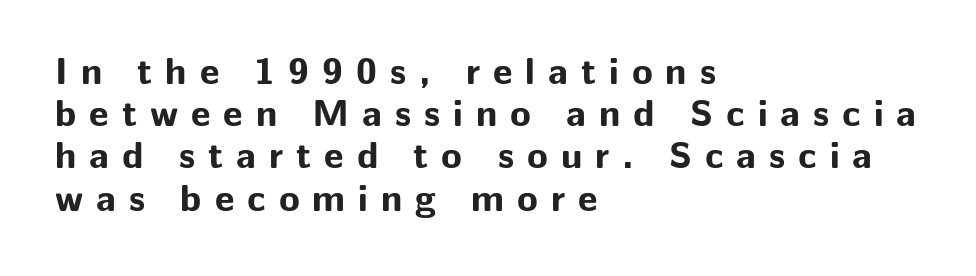
The image shows 38 px bold sans-serif type, upright; set left-aligned, tight line spacing (1.11x), unusually wide letter spacing (+0.34 em), not underlined; low stroke contrast and a medium x-height.
